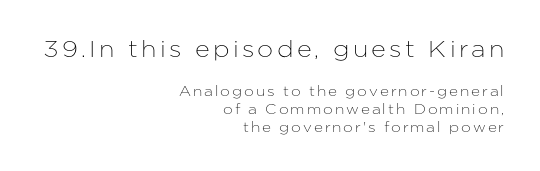
Q: Is the text italic (slanted)? A: No, it is upright.
Q: Is the text underlined? A: No.
Q: How is the paragraph aligned? A: Right-aligned.
Q: Is the spacing between lines tight, normal or loose? A: Normal.
Q: Which block of text is set in a larger size, the first (top) or the second (bottom)? A: The first (top) one.
